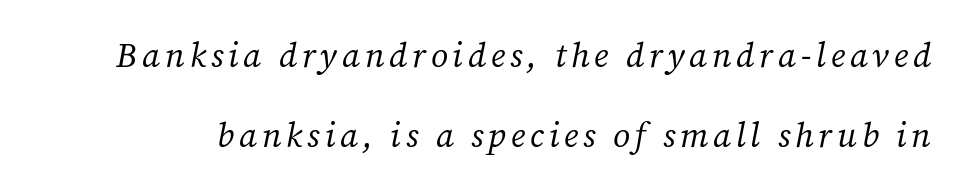
Q: Is the text bold? A: No.
Q: Is the text italic (slanted)? A: Yes, it leans right by about 12 degrees.
Q: Is the typeface a serif or a sans-serif typeface? A: Serif.
Q: Is the text underlined? A: No.
Q: Is the spacing between lines tight, normal or loose? A: Loose.
Q: Width (condensed, normal, or wide)? A: Normal.
Q: Stroke contrast? A: Medium.
Q: x-height? A: Medium.
Q: Monospaced? A: No.
